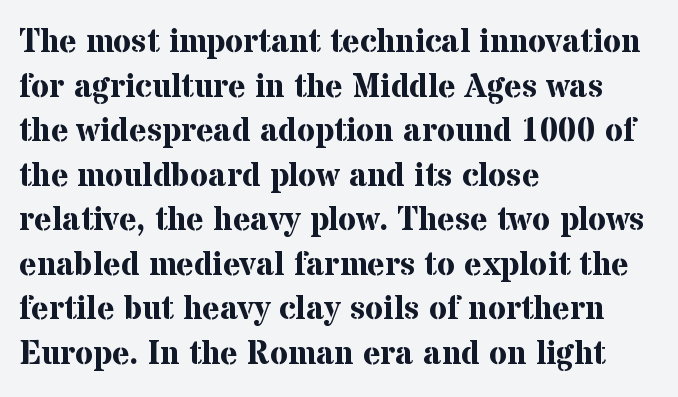
The image shows 33 px bold serif type, upright; set left-aligned, normal line spacing (1.35x), normal letter spacing, not underlined; medium stroke contrast and a medium x-height.
